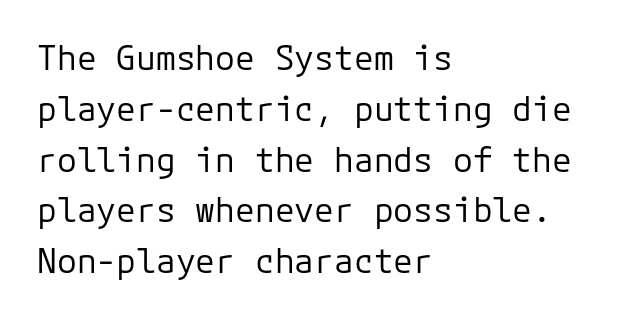
The image shows 33 px regular-weight sans-serif type, upright, monospaced; set left-aligned, normal line spacing (1.54x), normal letter spacing, not underlined; low stroke contrast and a medium x-height.
